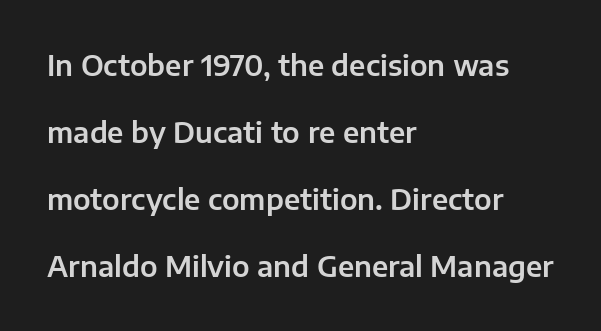
{"serif": "no", "italic": "no", "width": "normal", "stroke_contrast": "low", "x_height": "medium", "monospaced": "no", "underline": "no", "align": "left", "line_spacing": "loose", "line_spacing_ratio": 2.39, "letter_spacing": "normal", "letter_spacing_em": 0.0, "glyph_px": 28}
